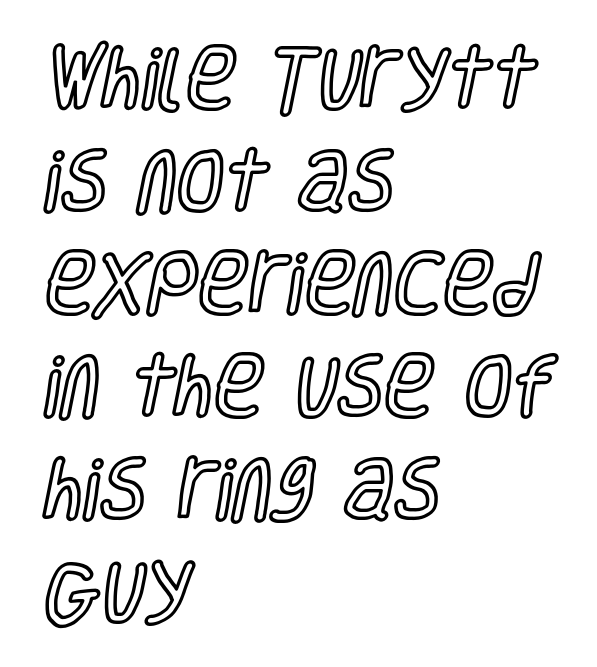
{"width": "condensed", "x_height": "large", "monospaced": "no", "underline": "no", "align": "left", "line_spacing": "normal", "line_spacing_ratio": 1.51, "letter_spacing": "normal", "letter_spacing_em": 0.0, "glyph_px": 68}
